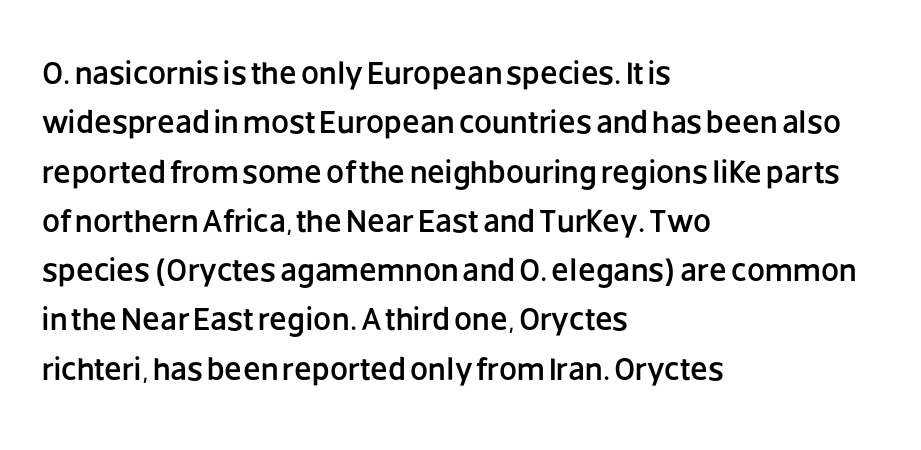
Stroke terminals: plain, sans-serif. Does extra space separate the letters? No, they use regular spacing. A clean baseline with only descenders dipping below it. How would I describe the line gaps? Plain and ordinary. The face used here is proportionally spaced, like ordinary book or web type. This sample is left-justified, so line endings fall wherever the words run out.
